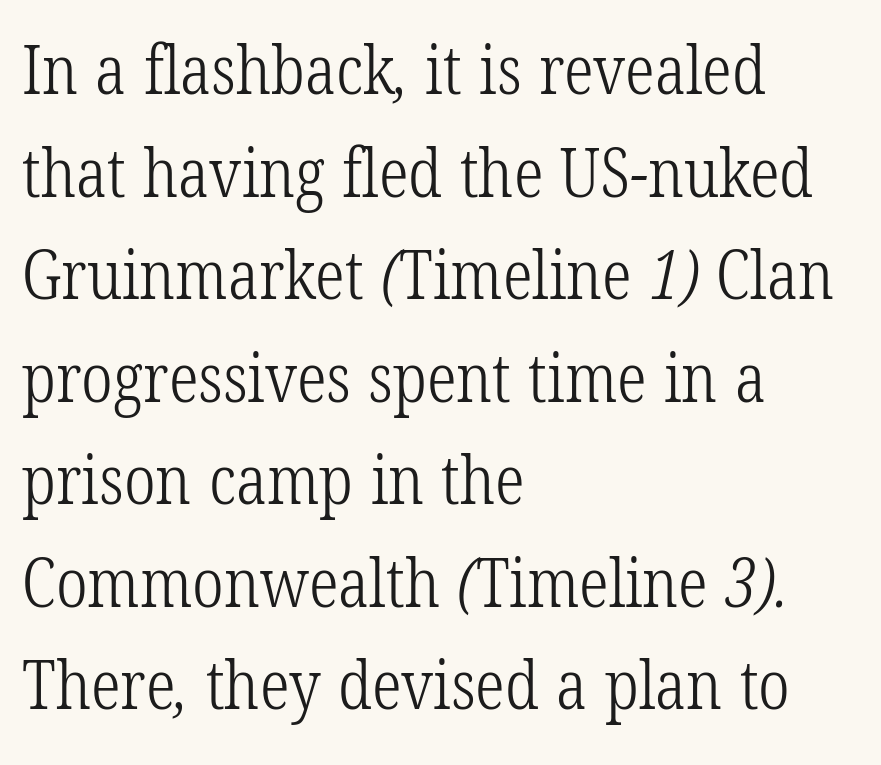
The image shows 67 px light, condensed serif type; set left-aligned, normal line spacing (1.53x), normal letter spacing, not underlined; low stroke contrast and a medium x-height.
